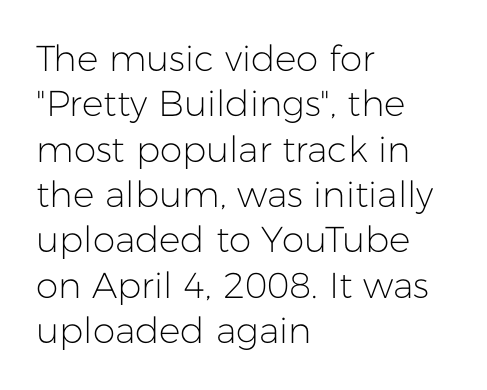
Q: Is the text bold? A: No.
Q: Is the text italic (slanted)? A: No, it is upright.
Q: Is the typeface a serif or a sans-serif typeface? A: Sans-serif.
Q: Is the text underlined? A: No.
Q: How is the paragraph aligned? A: Left-aligned.
Q: Is the spacing between letters normal or unusually wide? A: Normal.
Q: Is the spacing between lines tight, normal or loose? A: Normal.
Q: Width (condensed, normal, or wide)? A: Normal.
Q: Stroke contrast? A: Low.
Q: x-height? A: Medium.
Q: Monospaced? A: No.
